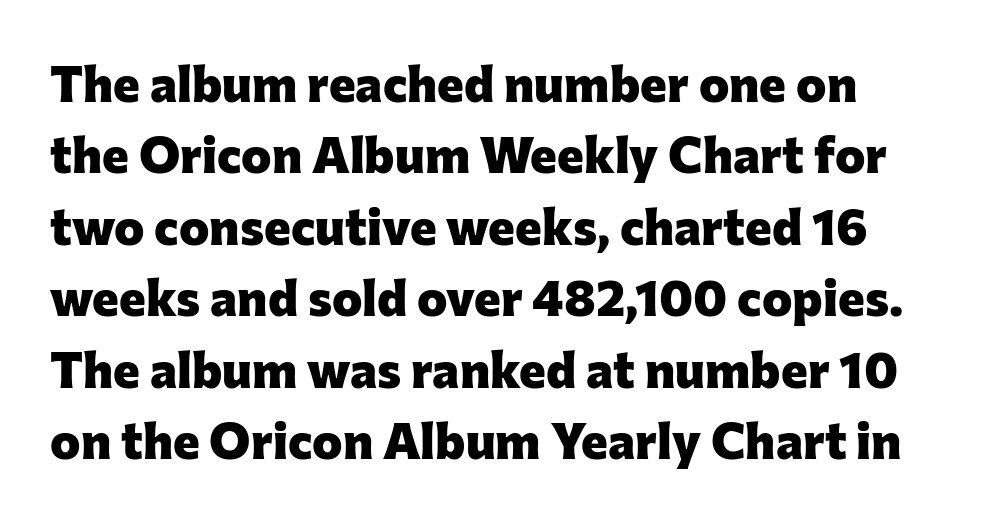
Q: Is the text bold? A: Yes.
Q: Is the text italic (slanted)? A: No, it is upright.
Q: Is the typeface a serif or a sans-serif typeface? A: Sans-serif.
Q: Is the text underlined? A: No.
Q: Is the spacing between letters normal or unusually wide? A: Normal.
Q: Is the spacing between lines tight, normal or loose? A: Normal.
Q: Width (condensed, normal, or wide)? A: Normal.
Q: Stroke contrast? A: Low.
Q: x-height? A: Medium.
Q: Monospaced? A: No.
